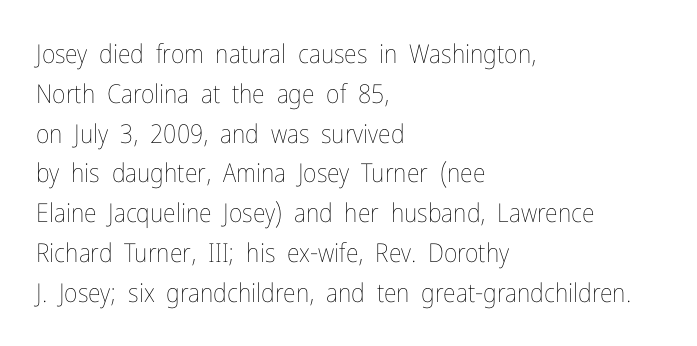
Q: Is the text bold? A: No.
Q: Is the text italic (slanted)? A: No, it is upright.
Q: Is the text underlined? A: No.
Q: How is the paragraph aligned? A: Left-aligned.
Q: Is the spacing between letters normal or unusually wide? A: Normal.
Q: Is the spacing between lines tight, normal or loose? A: Normal.
